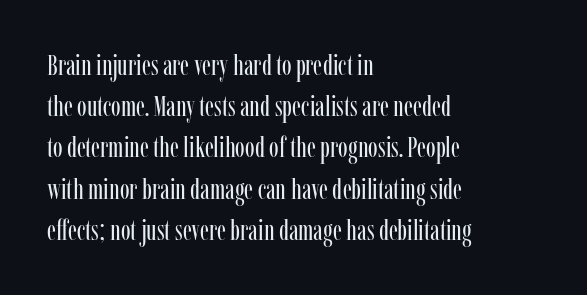
The line-height multiplier appears to be the usual default. No heavy texture on the line: the type isn't bold. Look at the tracking — it's just the regular setting, nothing added. Honestly, there is no underline to notice here at all.
